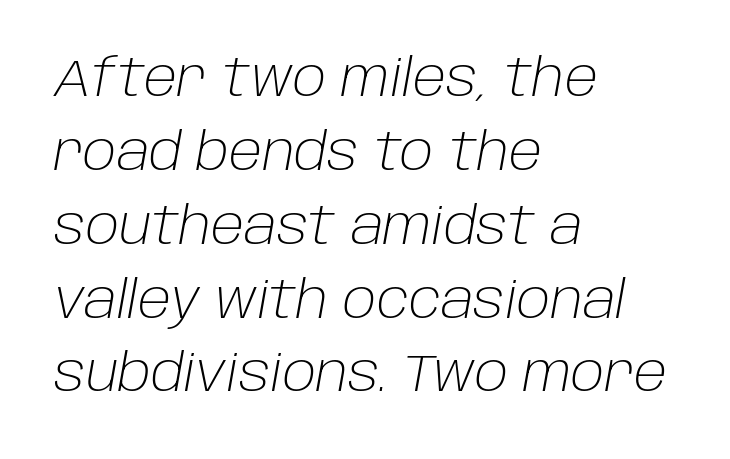
Q: Is the text bold? A: No.
Q: Is the text italic (slanted)? A: Yes, it leans right by about 10 degrees.
Q: Is the text underlined? A: No.
Q: How is the paragraph aligned? A: Left-aligned.
Q: Is the spacing between letters normal or unusually wide? A: Normal.
Q: Is the spacing between lines tight, normal or loose? A: Normal.
Q: Width (condensed, normal, or wide)? A: Normal.
Q: Stroke contrast? A: Low.
Q: x-height? A: Large.
Q: Monospaced? A: No.
